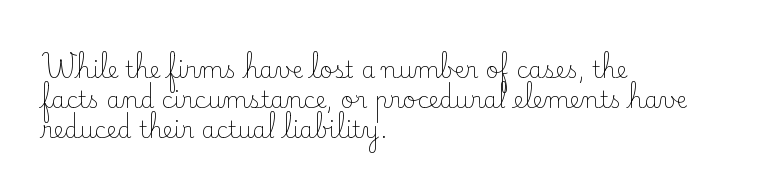
Q: Is the text bold? A: No.
Q: Is the text italic (slanted)? A: No, it is upright.
Q: Is the text underlined? A: No.
Q: How is the paragraph aligned? A: Left-aligned.
Q: Is the spacing between letters normal or unusually wide? A: Normal.
Q: Is the spacing between lines tight, normal or loose? A: Normal.
